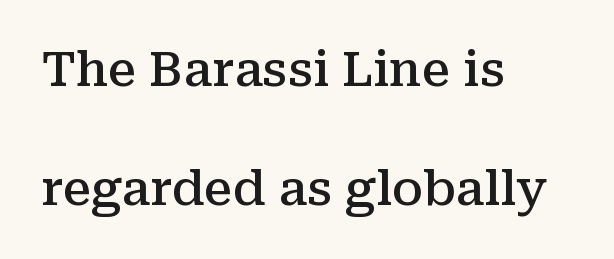
You could not count columns in this text — the font is proportionally spaced. No italicization has been applied; the sample stays upright. Serifs: yes, visible at the terminals of the letterforms. Caption: multi-line text, flush left, ragged right. Summary of weight: moderately heavy, a semibold.
